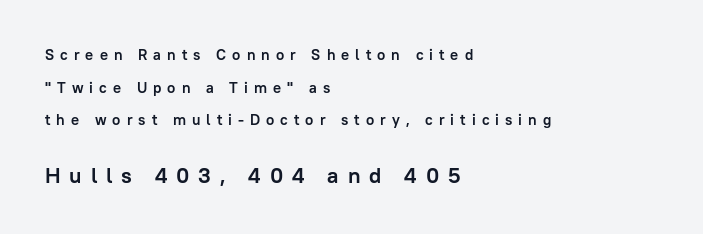
The image shows 22 px bold type, upright; set left-aligned, loose line spacing (2.18x), unusually wide letter spacing (+0.4 em), not underlined; the second (bottom) block is 1.47x larger.
